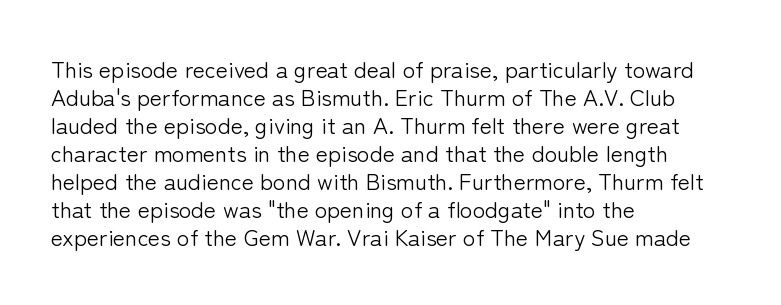
Every stem runs plumb, perpendicular to the baseline. Layout note: lines flush left. Decoration check: the copy has no underline. Short note: letters normally spaced.
